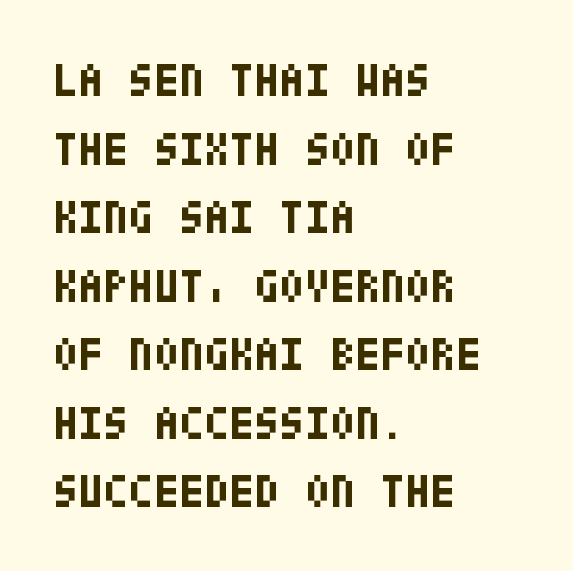
The image shows 46 px bold, condensed sans-serif type, upright; set left-aligned, normal line spacing (1.49x), normal letter spacing, not underlined; low stroke contrast and a large x-height.
